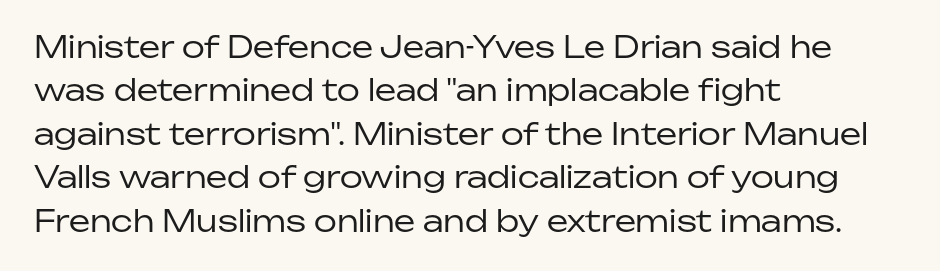
{"serif": "no", "italic": "no", "bold": "no", "weight": "regular", "width": "normal", "stroke_contrast": "low", "x_height": "medium", "monospaced": "no", "underline": "no", "align": "left", "line_spacing": "normal", "line_spacing_ratio": 1.45, "letter_spacing": "normal", "letter_spacing_em": 0.0, "glyph_px": 30}
